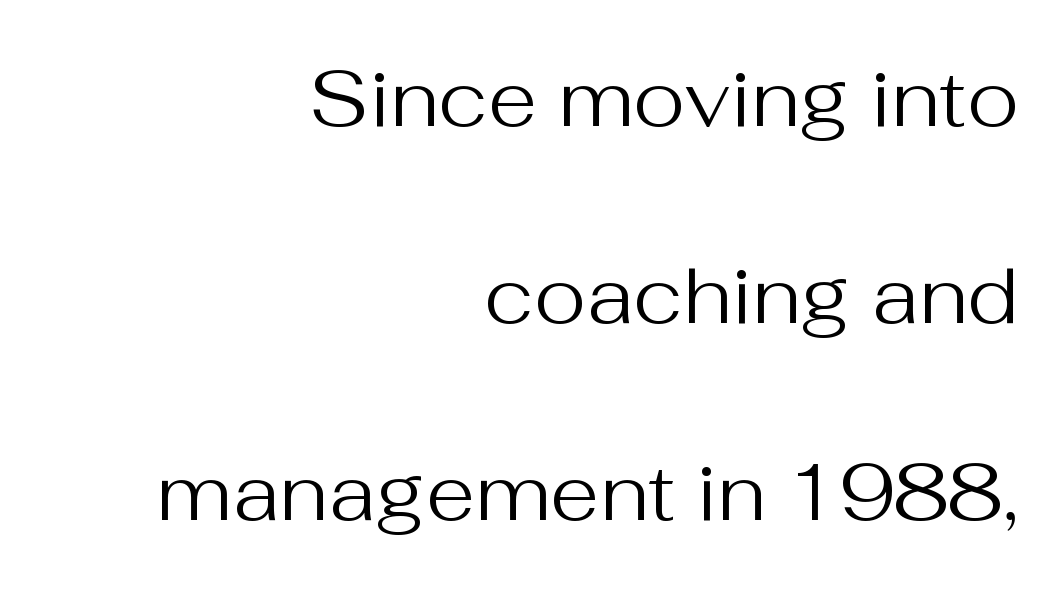
The image shows 80 px regular-weight sans-serif type, upright; set right-aligned, loose line spacing (2.46x), normal letter spacing, not underlined; medium stroke contrast and a medium x-height.
